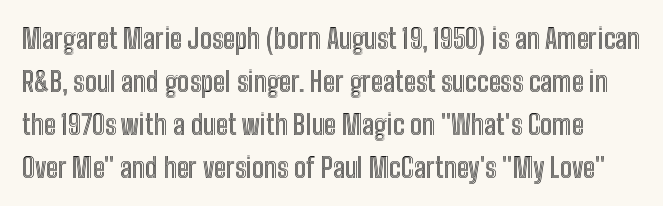
The image shows 27 px text type, upright; set normal line spacing (1.59x), normal letter spacing, not underlined.
